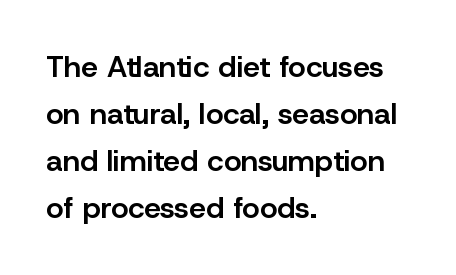
The image shows 30 px semibold sans-serif type, upright; set left-aligned, normal line spacing (1.57x), normal letter spacing, not underlined; low stroke contrast and a medium x-height.
